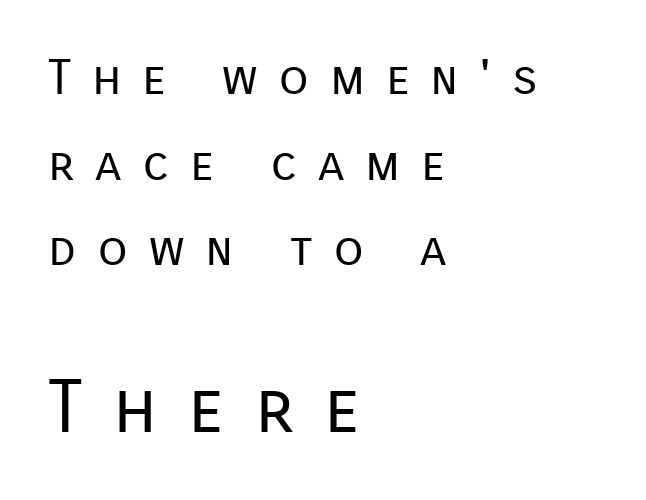
Q: Is the text bold? A: No.
Q: Is the text italic (slanted)? A: No, it is upright.
Q: Is the typeface a serif or a sans-serif typeface? A: Sans-serif.
Q: Is the text underlined? A: No.
Q: How is the paragraph aligned? A: Left-aligned.
Q: Is the spacing between letters normal or unusually wide? A: Unusually wide.
Q: Which block of text is set in a larger size, the first (top) or the second (bottom)? A: The second (bottom) one.
Q: Width (condensed, normal, or wide)? A: Normal.
Q: Stroke contrast? A: Low.
Q: x-height? A: Medium.
Q: Monospaced? A: No.
